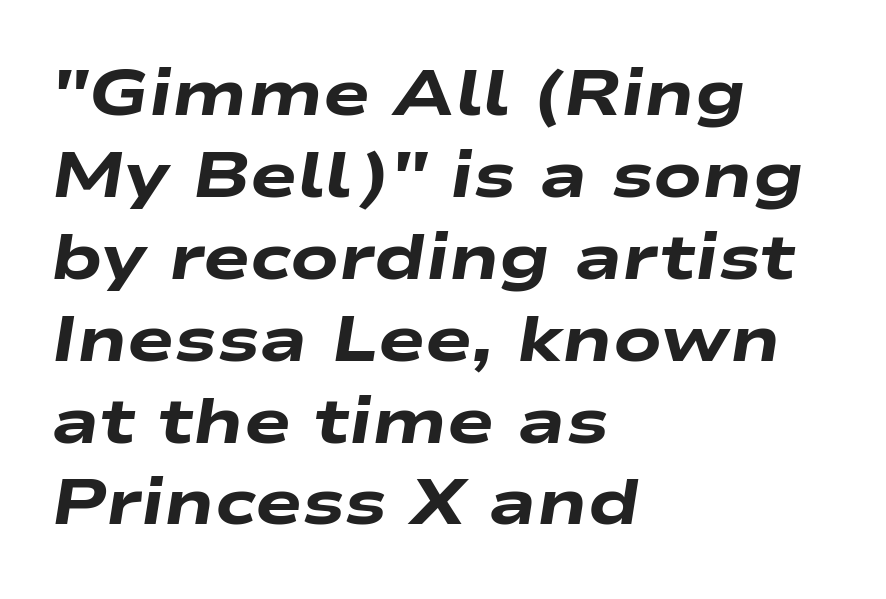
The lines sit at an ordinary, default distance from one another. Check the space under the baseline: it is left empty. The lines are quadded left. A typesetter would call this proportional, since set widths differ per character.
